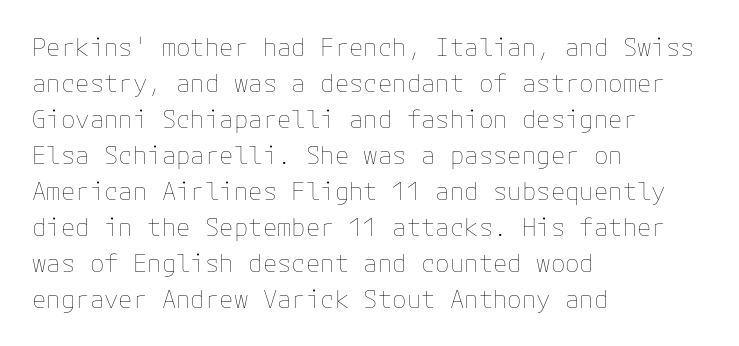
Q: Is the text bold? A: No.
Q: Is the text italic (slanted)? A: No, it is upright.
Q: Is the text underlined? A: No.
Q: How is the paragraph aligned? A: Left-aligned.
Q: Is the spacing between letters normal or unusually wide? A: Normal.
Q: Is the spacing between lines tight, normal or loose? A: Normal.
